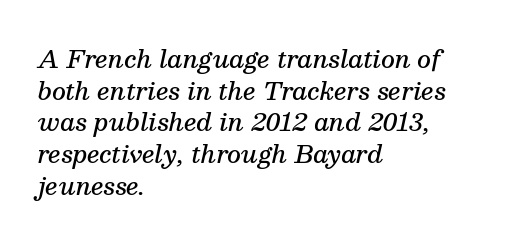
Q: Is the text bold? A: Semi-bold.
Q: Is the text italic (slanted)? A: Yes, it leans right by about 13 degrees.
Q: Is the text underlined? A: No.
Q: How is the paragraph aligned? A: Left-aligned.
Q: Is the spacing between letters normal or unusually wide? A: Normal.
Q: Is the spacing between lines tight, normal or loose? A: Normal.
